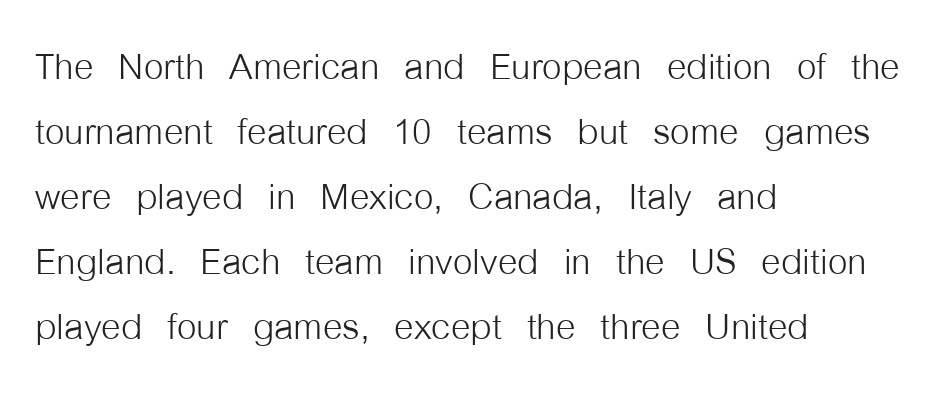
Q: Is the text bold? A: No.
Q: Is the text italic (slanted)? A: No, it is upright.
Q: Is the typeface a serif or a sans-serif typeface? A: Sans-serif.
Q: Is the text underlined? A: No.
Q: How is the paragraph aligned? A: Left-aligned.
Q: Is the spacing between letters normal or unusually wide? A: Normal.
Q: Is the spacing between lines tight, normal or loose? A: Normal.
Q: Width (condensed, normal, or wide)? A: Condensed.
Q: Stroke contrast? A: Low.
Q: x-height? A: Medium.
Q: Monospaced? A: No.
